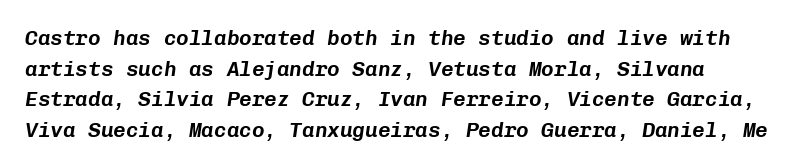
Has an underline been added? It has not. Italic? Definitely — the glyphs are oblique. The block of text has a typical density, with ordinary space between rows. Each word holds together tightly as a unit, with standard inter-letter gaps. The passage is arranged the way most books set body copy — flush left.
